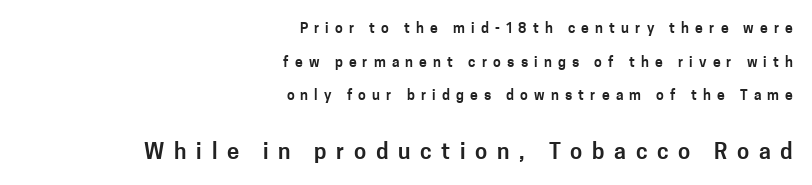
Q: Is the text italic (slanted)? A: No, it is upright.
Q: Is the text underlined? A: No.
Q: How is the paragraph aligned? A: Right-aligned.
Q: Is the spacing between letters normal or unusually wide? A: Unusually wide.
Q: Is the spacing between lines tight, normal or loose? A: Loose.
Q: Which block of text is set in a larger size, the first (top) or the second (bottom)? A: The second (bottom) one.
